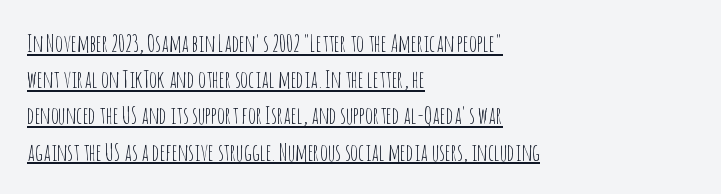
Q: Is the text bold? A: No.
Q: Is the text italic (slanted)? A: No, it is upright.
Q: Is the text underlined? A: Yes.
Q: How is the paragraph aligned? A: Left-aligned.
Q: Is the spacing between letters normal or unusually wide? A: Normal.
Q: Is the spacing between lines tight, normal or loose? A: Normal.
